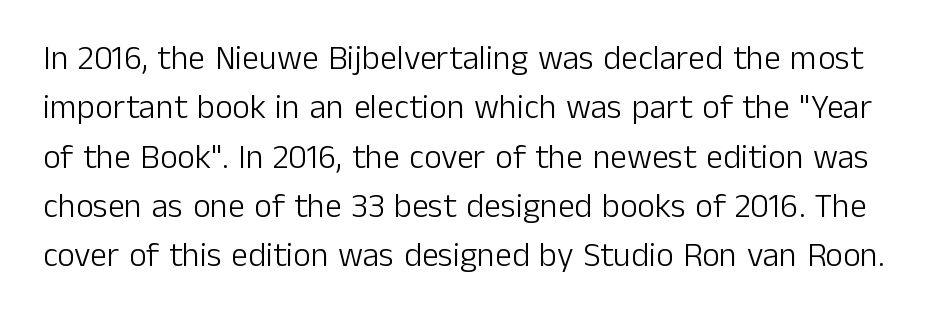
The image shows 34 px light sans-serif type, upright; set normal line spacing (1.45x), normal letter spacing, not underlined; low stroke contrast and a medium x-height.
